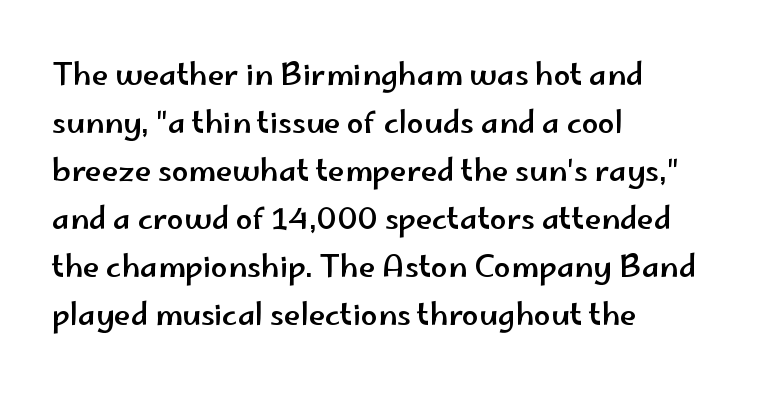
No italicization has been applied; the sample stays upright. A classic flush-left, rag-right setting is used for this passage. Check where the strokes stop: nothing finishes them off — pure sans. Tracking value appears to be zero — textbook default spacing. Underline: absent. The passage shown is typed in a proportional face where columns would drift.
